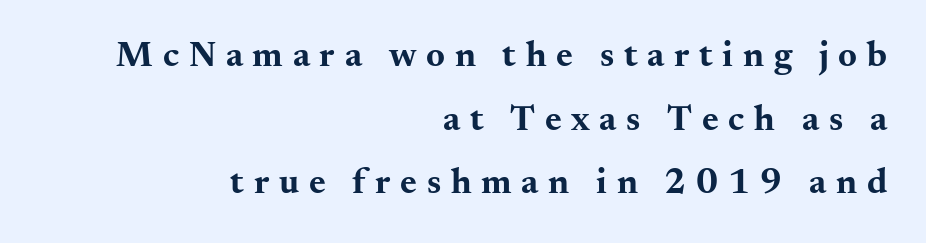
The image shows 36 px bold, wide serif type, upright; set right-aligned, line spacing 1.77x, unusually wide letter spacing (+0.27 em), not underlined; medium stroke contrast and a small x-height.
